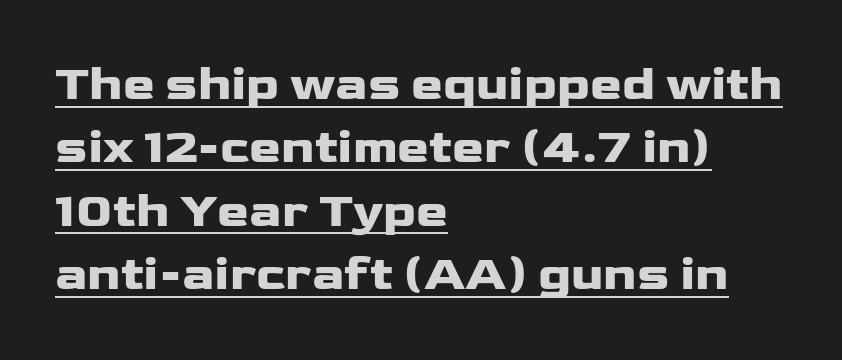
Q: Is the text bold? A: Yes.
Q: Is the text italic (slanted)? A: No, it is upright.
Q: Is the typeface a serif or a sans-serif typeface? A: Sans-serif.
Q: Is the text underlined? A: Yes.
Q: How is the paragraph aligned? A: Left-aligned.
Q: Is the spacing between letters normal or unusually wide? A: Normal.
Q: Is the spacing between lines tight, normal or loose? A: Normal.
Q: Width (condensed, normal, or wide)? A: Wide.
Q: Stroke contrast? A: Low.
Q: x-height? A: Medium.
Q: Monospaced? A: No.
